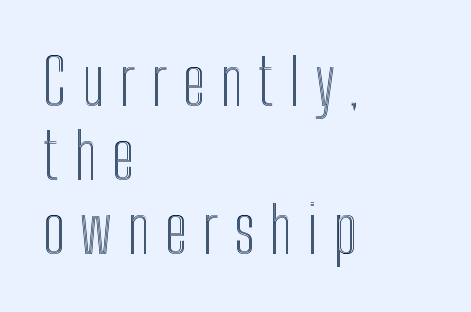
Upright lettering throughout. Check under the words: just untouched page. These lines are rendered in a variable-pitch font. Tracking here is generous; glyphs stand well apart from one another. The passage is arranged the way most books set body copy — flush left.
